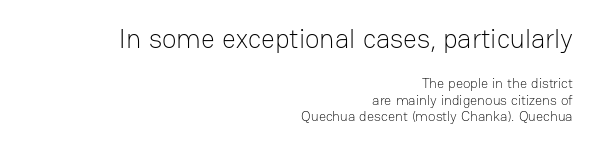
Size hierarchy here favors the leading block over the trailing one. The passage shown is not underscored anywhere. Glyph-to-glyph distance matches everyday printed text. This rendering uses right alignment, leaving the left contour irregular.
